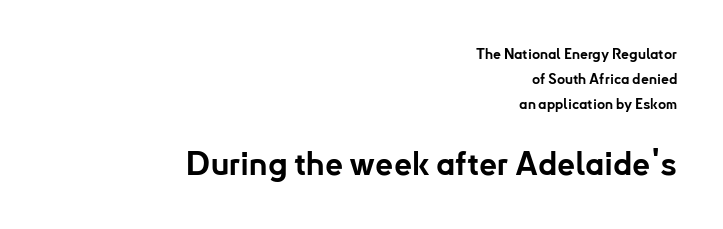
Spacing between characters is what you'd get straight out of the box. The axis of the letterforms is exactly vertical. The gap between lines stays unmarked. Compared with an ordinary text face, these strokes are far heavier — a full bold.
